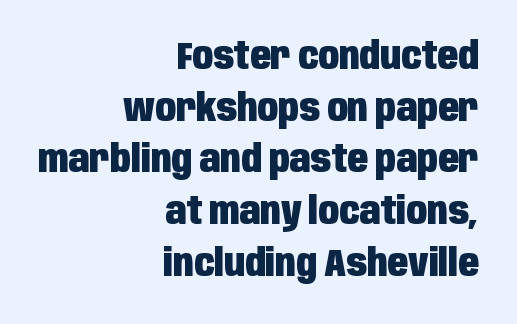
{"serif": "no", "italic": "no", "bold": "yes", "weight": "heavy", "width": "condensed", "stroke_contrast": "low", "x_height": "large", "monospaced": "no", "underline": "no", "align": "right", "line_spacing": "normal", "line_spacing_ratio": 1.36, "letter_spacing": "normal", "letter_spacing_em": 0.0, "glyph_px": 38}
